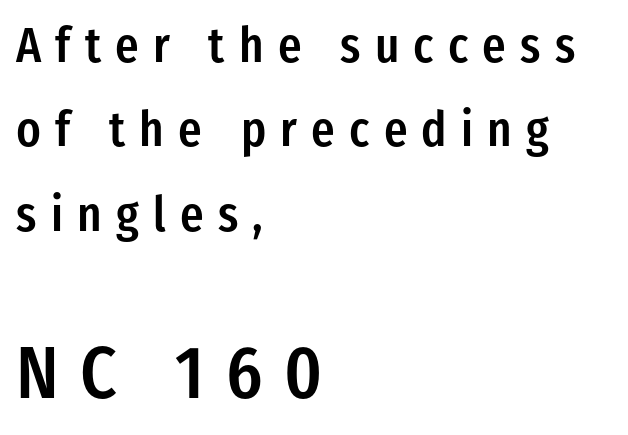
Q: Is the text bold? A: Semi-bold.
Q: Is the text italic (slanted)? A: No, it is upright.
Q: Is the typeface a serif or a sans-serif typeface? A: Sans-serif.
Q: Is the text underlined? A: No.
Q: How is the paragraph aligned? A: Left-aligned.
Q: Is the spacing between letters normal or unusually wide? A: Unusually wide.
Q: Which block of text is set in a larger size, the first (top) or the second (bottom)? A: The second (bottom) one.
Q: Width (condensed, normal, or wide)? A: Condensed.
Q: Stroke contrast? A: Low.
Q: x-height? A: Medium.
Q: Monospaced? A: No.
